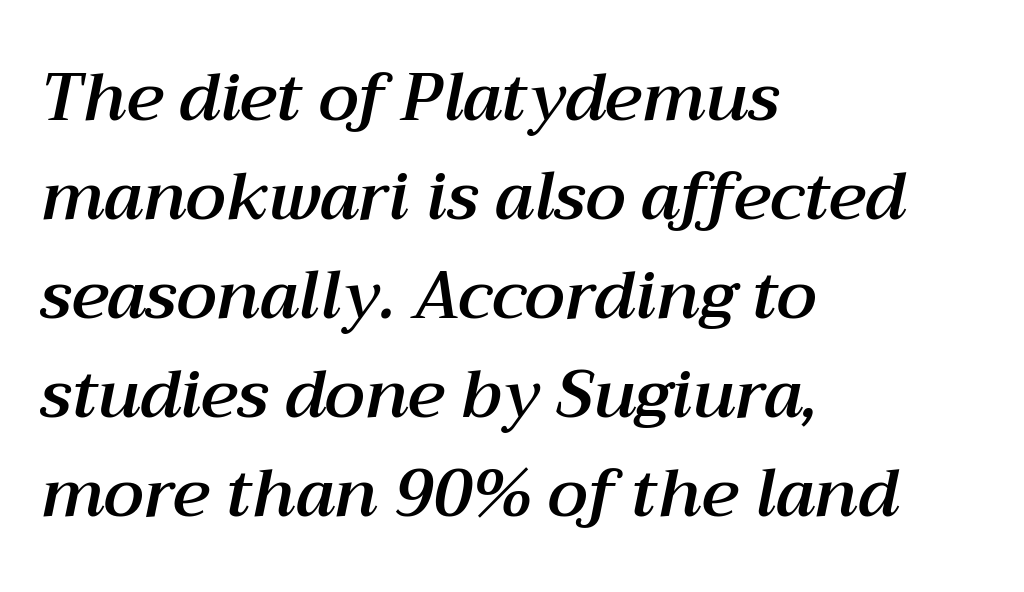
{"italic": "yes", "lean": "right", "slant_degrees": 12, "width": "normal", "stroke_contrast": "medium", "x_height": "medium", "monospaced": "no", "underline": "no", "align": "left", "line_spacing": "normal", "line_spacing_ratio": 1.5, "letter_spacing": "normal", "letter_spacing_em": 0.0, "glyph_px": 66}
